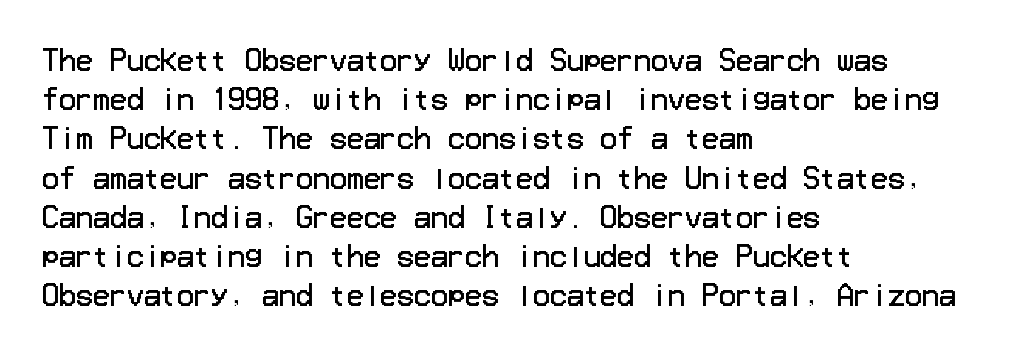
Letters rest on an invisible, unmarked baseline. Is this a heavy cut? Hardly; it is regular or lighter. The compositor pushed each line to the left boundary. The rendering shows plain stroke endings on the letterforms — a sans-serif design.
